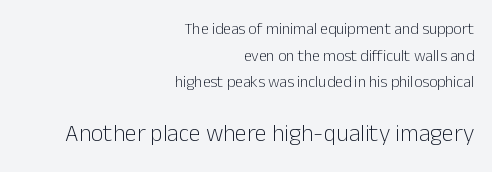
The image shows 24 px text type, upright; set right-aligned, normal line spacing (1.66x), normal letter spacing, not underlined; the second (bottom) block is 1.5x larger.
